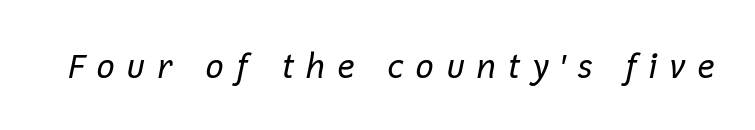
{"italic": "yes", "lean": "right", "slant_degrees": 12, "bold": "no", "weight": "regular", "width": "normal", "stroke_contrast": "low", "x_height": "medium", "monospaced": "no", "underline": "no", "letter_spacing": "wide", "letter_spacing_em": 0.33, "glyph_px": 33}
